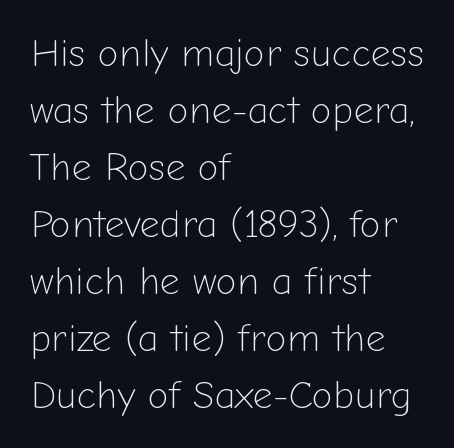
Leftover space on each line is placed entirely after the last word. It's the straight-up-and-down kind of type. How are the letters spaced? Ordinarily, with no added tracking. To sum up the face: it is a sans, with no serifs. Letters rest on an invisible, unmarked baseline.
